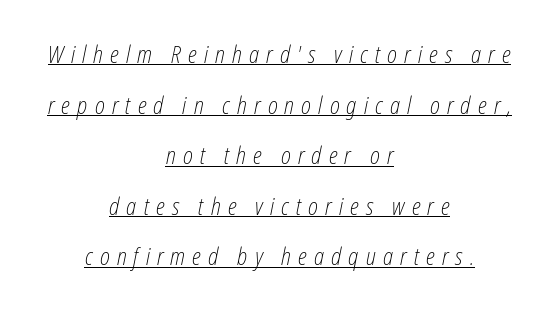
{"italic": "yes", "lean": "right", "slant_degrees": 12, "bold": "no", "underline": "yes", "align": "center", "line_spacing": "loose", "line_spacing_ratio": 2.2, "letter_spacing": "wide", "letter_spacing_em": 0.31, "glyph_px": 23}
